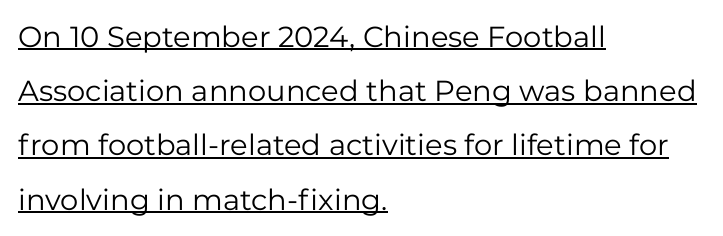
Q: Is the text bold? A: No.
Q: Is the text italic (slanted)? A: No, it is upright.
Q: Is the typeface a serif or a sans-serif typeface? A: Sans-serif.
Q: Is the text underlined? A: Yes.
Q: How is the paragraph aligned? A: Left-aligned.
Q: Is the spacing between letters normal or unusually wide? A: Normal.
Q: Width (condensed, normal, or wide)? A: Normal.
Q: Stroke contrast? A: Low.
Q: x-height? A: Medium.
Q: Monospaced? A: No.
